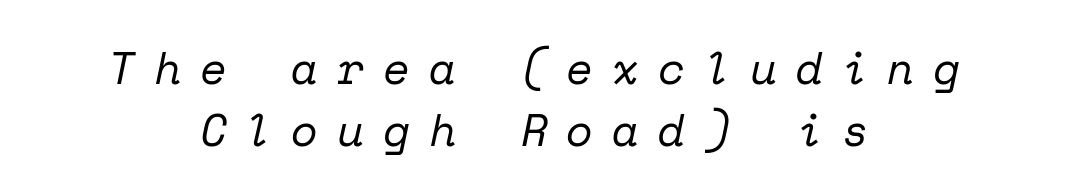
{"serif": "yes", "italic": "yes", "lean": "right", "slant_degrees": 12, "bold": "no", "weight": "regular", "width": "normal", "stroke_contrast": "low", "x_height": "medium", "monospaced": "yes", "underline": "no", "align": "center", "line_spacing": "normal", "line_spacing_ratio": 1.4, "letter_spacing": "wide", "letter_spacing_em": 0.43, "glyph_px": 44}
